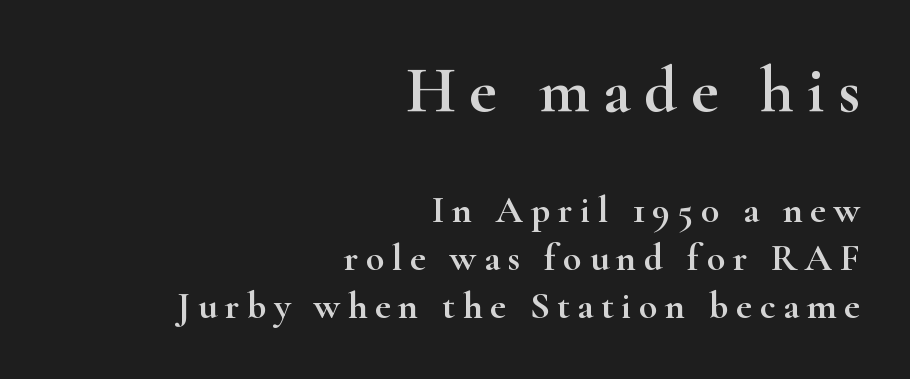
Every row of glyphs terminates at an identical x-position on the right. Interline gaps are of average width in this sample. Note the varied advance widths — an 'i' is clearly narrower than an 'm'. The letters stand straight up with perfectly vertical stems. Underline: absent. Students, note that the glyphs here are deliberately spaced far apart.
